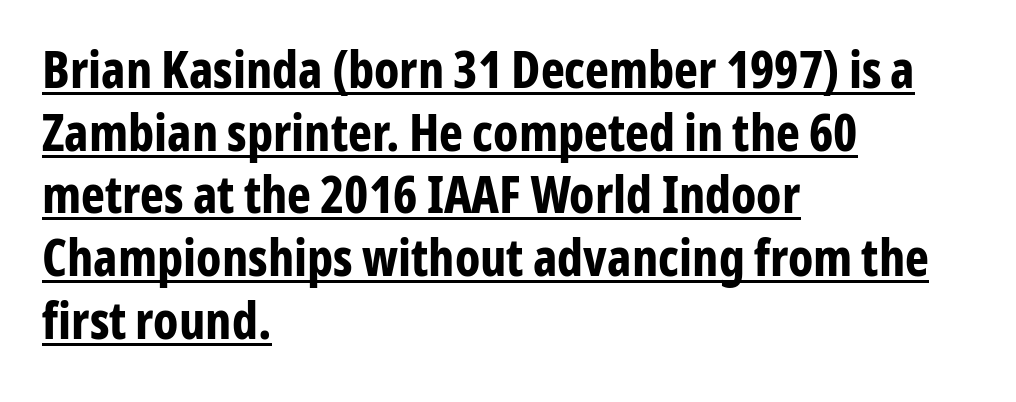
The letters advance in unequal steps, a hallmark of proportional type. Every letter is thick-stroked: bold, no question. Alignment: flush left. How are the letters spaced? Ordinarily, with no added tracking. Italic? Not at all — the glyphs are vertical.
